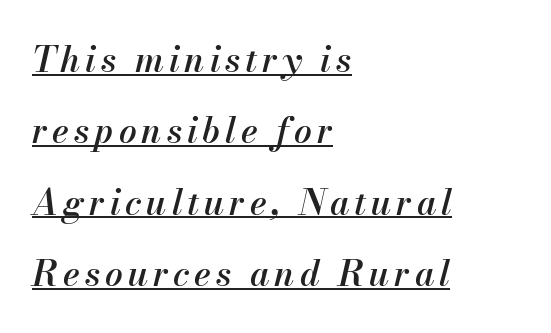
Q: Is the text bold? A: Semi-bold.
Q: Is the text italic (slanted)? A: Yes, it leans right by about 13 degrees.
Q: Is the text underlined? A: Yes.
Q: How is the paragraph aligned? A: Left-aligned.
Q: Is the spacing between lines tight, normal or loose? A: Loose.
Q: Width (condensed, normal, or wide)? A: Normal.
Q: Stroke contrast? A: Medium.
Q: x-height? A: Small.
Q: Monospaced? A: No.
